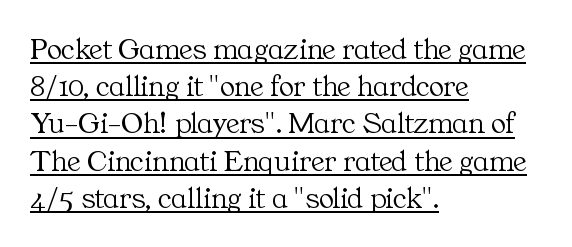
Q: Is the text bold? A: No.
Q: Is the text italic (slanted)? A: No, it is upright.
Q: Is the typeface a serif or a sans-serif typeface? A: Serif.
Q: Is the text underlined? A: Yes.
Q: How is the paragraph aligned? A: Left-aligned.
Q: Is the spacing between letters normal or unusually wide? A: Normal.
Q: Width (condensed, normal, or wide)? A: Normal.
Q: Stroke contrast? A: Medium.
Q: x-height? A: Medium.
Q: Monospaced? A: No.
